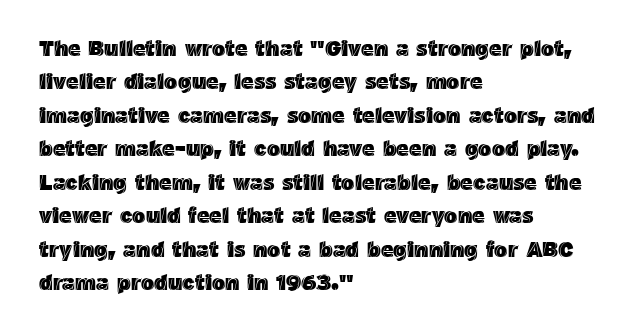
Q: Is the text italic (slanted)? A: No, it is upright.
Q: Is the text underlined? A: No.
Q: How is the paragraph aligned? A: Left-aligned.
Q: Is the spacing between letters normal or unusually wide? A: Normal.
Q: Is the spacing between lines tight, normal or loose? A: Normal.
